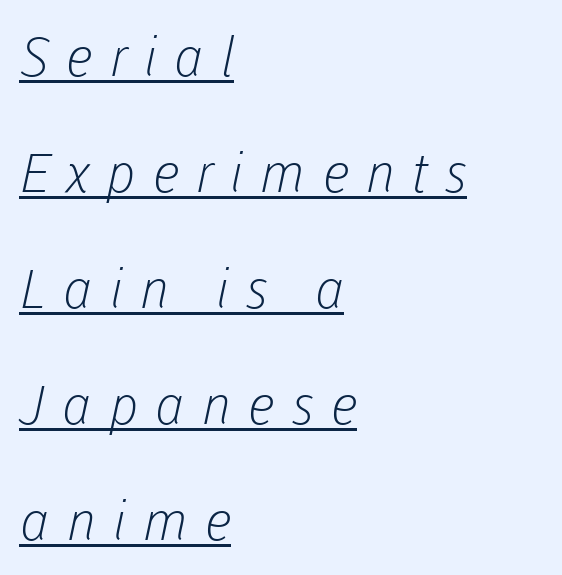
Q: Is the text bold? A: No.
Q: Is the typeface a serif or a sans-serif typeface? A: Sans-serif.
Q: Is the text underlined? A: Yes.
Q: How is the paragraph aligned? A: Left-aligned.
Q: Is the spacing between letters normal or unusually wide? A: Unusually wide.
Q: Is the spacing between lines tight, normal or loose? A: Loose.
Q: Width (condensed, normal, or wide)? A: Normal.
Q: Stroke contrast? A: Low.
Q: x-height? A: Medium.
Q: Monospaced? A: No.
